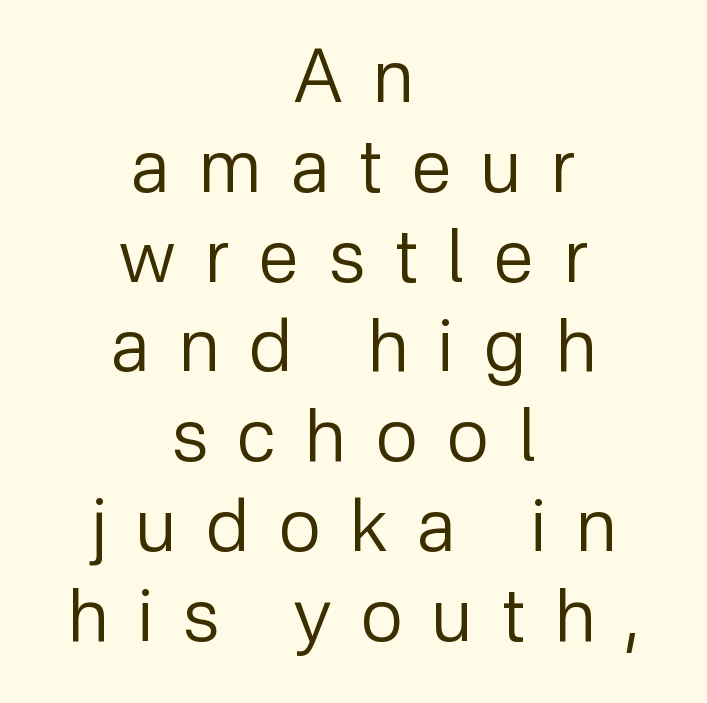
A typesetter would call this heavily tracked-out type. This is sans-serif lettering, the kind often seen on screens and signage. Decoration check: the copy has no underline. These lines were composed using upright roman letters. Weight: not bold — regular or lighter. Teacher's note: observe the equal gaps on both sides — that is centered alignment.
